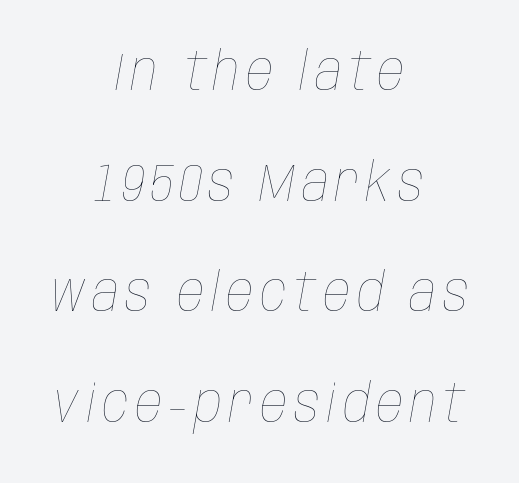
{"italic": "yes", "lean": "right", "slant_degrees": 10, "bold": "no", "weight": "thin", "width": "condensed", "stroke_contrast": "low", "x_height": "large", "monospaced": "no", "underline": "no", "align": "center", "line_spacing": "loose", "line_spacing_ratio": 2.05, "glyph_px": 54}
